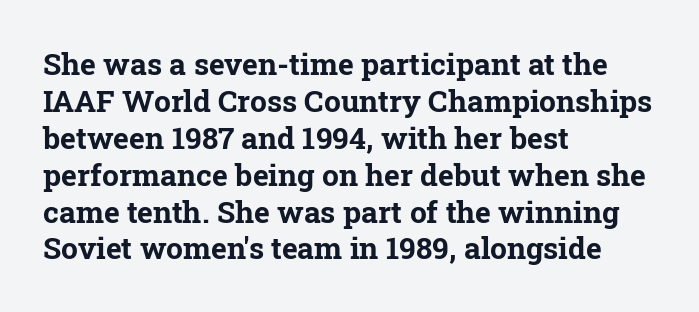
Casual observation: everything's shoved over to the left. This rendering features lettering with no underline. The letters carry serifs — small finishing strokes at the ends of their stems. Vertical strokes here are truly vertical. Compared with typical body copy, the letter spacing here is the same.
